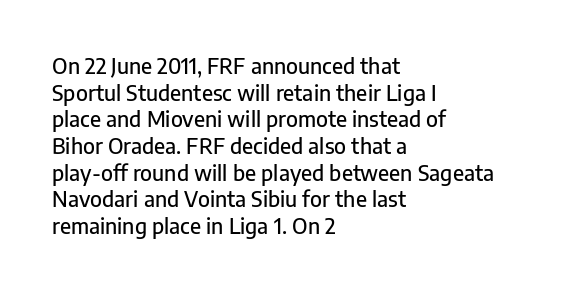
Q: Is the text italic (slanted)? A: No, it is upright.
Q: Is the text underlined? A: No.
Q: How is the paragraph aligned? A: Left-aligned.
Q: Is the spacing between letters normal or unusually wide? A: Normal.
Q: Is the spacing between lines tight, normal or loose? A: Normal.
